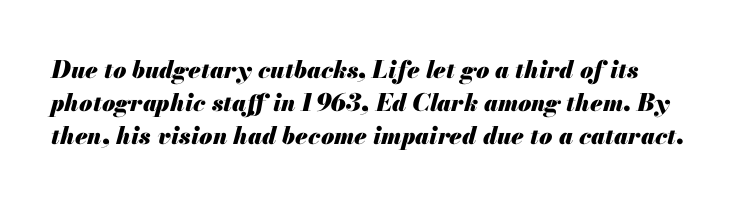
Short note: letters normally spaced. Emphasis-style slanted type is in use. Interline gaps are of average width in this sample. Quick note: underline off. Chunky letters — that's bold for sure.
